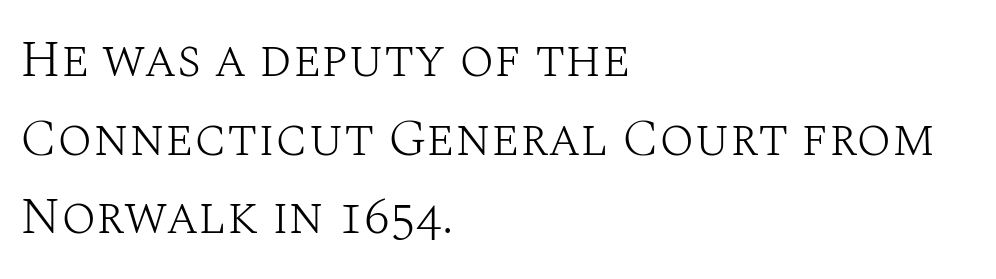
{"serif": "yes", "italic": "no", "bold": "no", "weight": "light", "width": "normal", "stroke_contrast": "medium", "x_height": "large", "monospaced": "no", "underline": "no", "align": "left", "line_spacing": "normal", "line_spacing_ratio": 1.51, "letter_spacing": "normal", "letter_spacing_em": 0.0, "glyph_px": 52}
